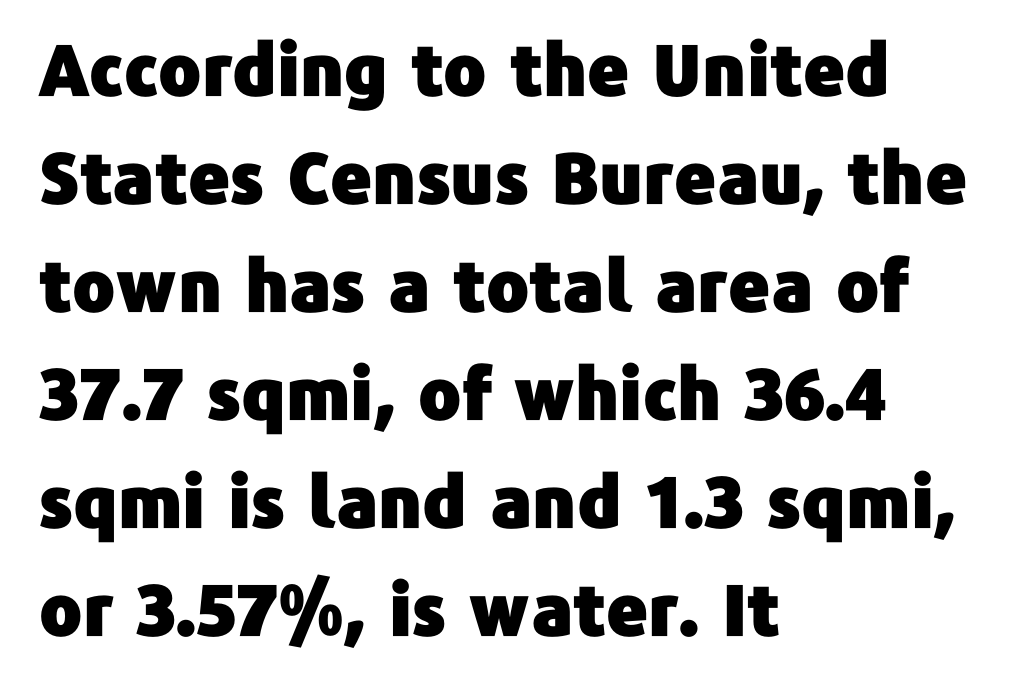
{"serif": "no", "italic": "no", "width": "normal", "stroke_contrast": "low", "x_height": "medium", "monospaced": "no", "underline": "no", "align": "left", "line_spacing": "normal", "line_spacing_ratio": 1.52, "letter_spacing": "normal", "letter_spacing_em": 0.0, "glyph_px": 71}
